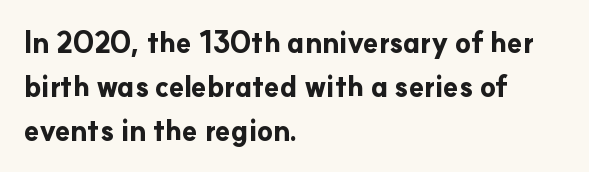
{"serif": "no", "italic": "no", "bold": "yes", "weight": "bold", "width": "normal", "stroke_contrast": "low", "x_height": "small", "monospaced": "no", "underline": "no", "align": "left", "line_spacing": "normal", "line_spacing_ratio": 1.57, "letter_spacing": "normal", "letter_spacing_em": 0.0, "glyph_px": 28}
